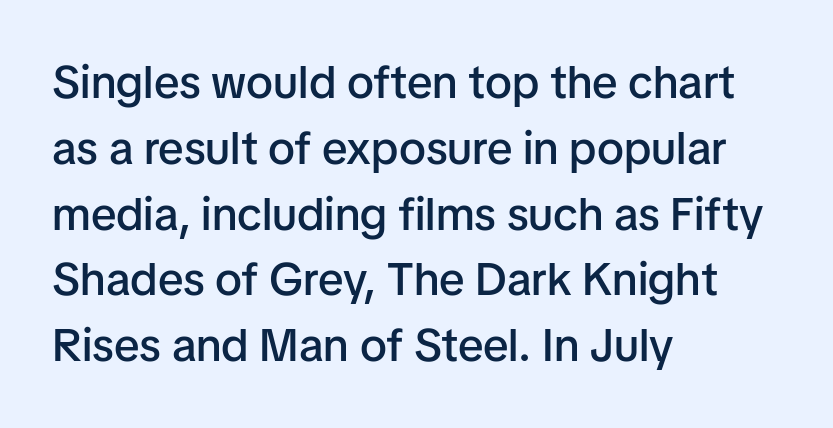
Q: Is the text bold? A: Semi-bold.
Q: Is the text italic (slanted)? A: No, it is upright.
Q: Is the typeface a serif or a sans-serif typeface? A: Sans-serif.
Q: Is the text underlined? A: No.
Q: How is the paragraph aligned? A: Left-aligned.
Q: Is the spacing between letters normal or unusually wide? A: Normal.
Q: Is the spacing between lines tight, normal or loose? A: Normal.
Q: Width (condensed, normal, or wide)? A: Normal.
Q: Stroke contrast? A: Low.
Q: x-height? A: Medium.
Q: Monospaced? A: No.
